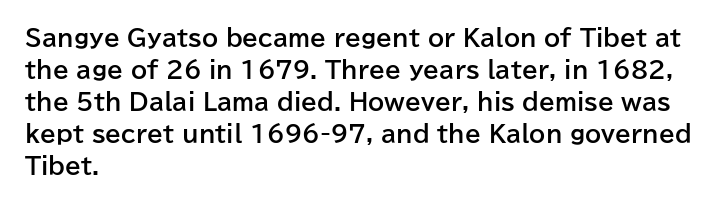
{"italic": "no", "bold": "yes", "underline": "no", "align": "left", "line_spacing": "normal", "line_spacing_ratio": 1.39, "letter_spacing": "normal", "letter_spacing_em": 0.0, "glyph_px": 23}
